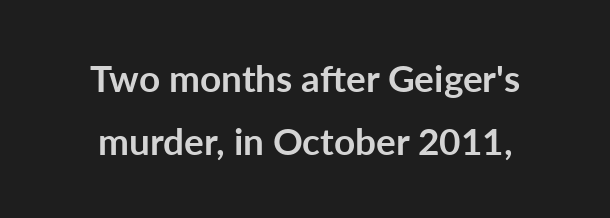
Spacing between characters is what you'd get straight out of the box. Do the letters lean? They stand straight. Stroke terminals: plain, sans-serif. Line spacing here is normal. Emphasis by weight is at full strength: bold. Varying glyph widths throughout — classic text-font behaviour.
